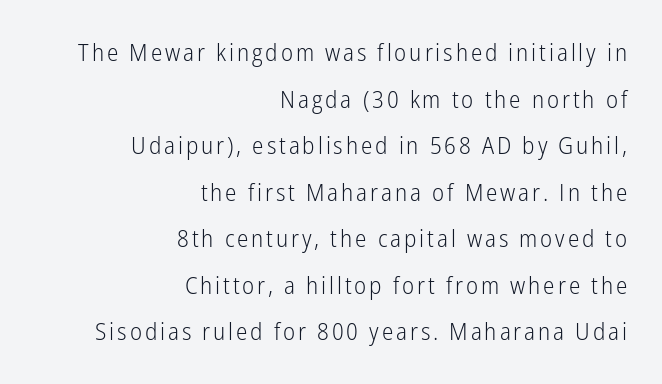
The image shows 24 px text type, upright; set right-aligned, loose line spacing (1.94x), not underlined.
